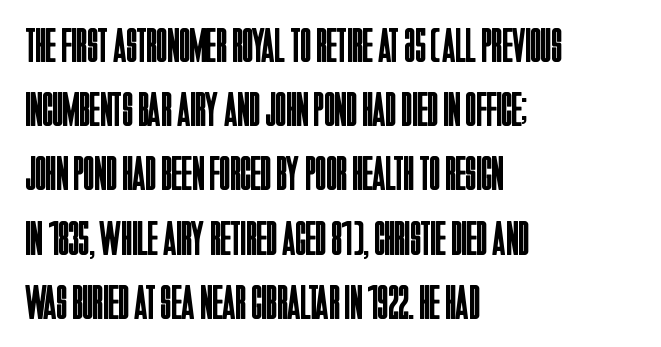
Q: Is the text bold? A: No.
Q: Is the text italic (slanted)? A: No, it is upright.
Q: Is the typeface a serif or a sans-serif typeface? A: Sans-serif.
Q: Is the text underlined? A: No.
Q: How is the paragraph aligned? A: Left-aligned.
Q: Is the spacing between letters normal or unusually wide? A: Normal.
Q: Is the spacing between lines tight, normal or loose? A: Normal.
Q: Width (condensed, normal, or wide)? A: Condensed.
Q: Stroke contrast? A: Low.
Q: x-height? A: Large.
Q: Monospaced? A: No.
